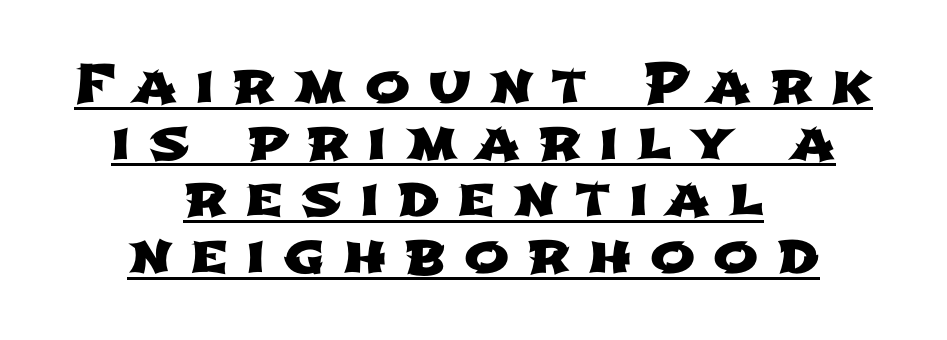
{"serif": "no", "width": "wide", "stroke_contrast": "low", "x_height": "medium", "monospaced": "no", "underline": "yes", "align": "center", "line_spacing": "tight", "line_spacing_ratio": 1.05, "letter_spacing": "wide", "letter_spacing_em": 0.33, "glyph_px": 54}
